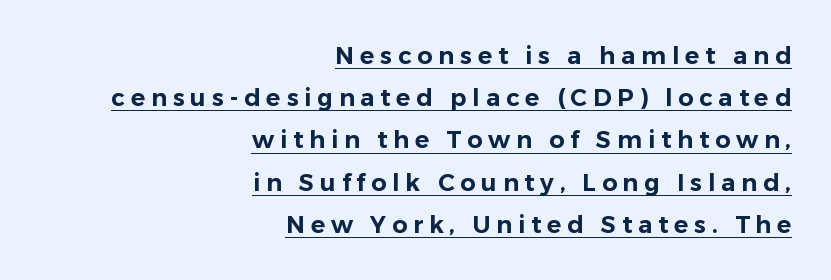
{"italic": "no", "underline": "yes", "align": "right", "line_spacing_ratio": 1.76, "letter_spacing": "wide", "letter_spacing_em": 0.24, "glyph_px": 24}
